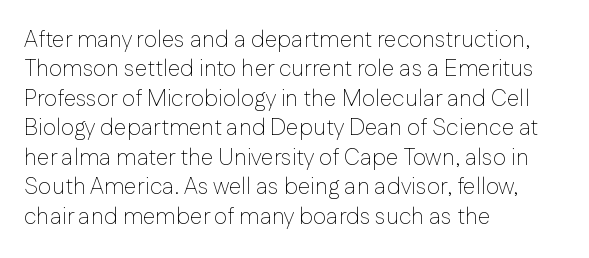
It's the straight-up-and-down kind of type. The face used here is rendered with its standard letterfit. The setting favours the left margin, as ordinary paragraphs usually do. This is not heavy type; no bold has been used. Interline gaps are of average width in this sample.
